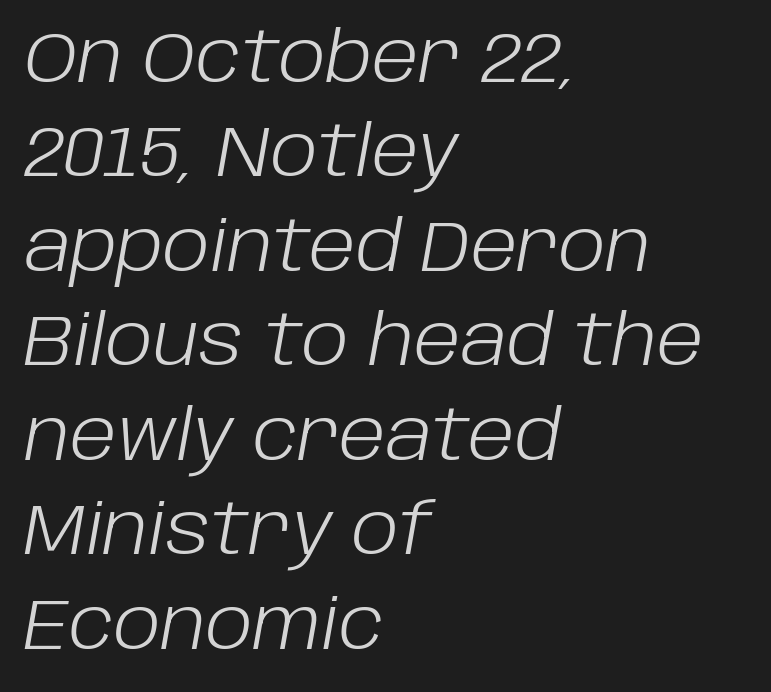
No extra tracking has been applied to these lines. Heft: none added — not bold. The string is rendered with underlining switched off. These lines are rendered in a variable-pitch font. Successive baselines arrive at the customary interval. Slant detected: the letters are inclined.
